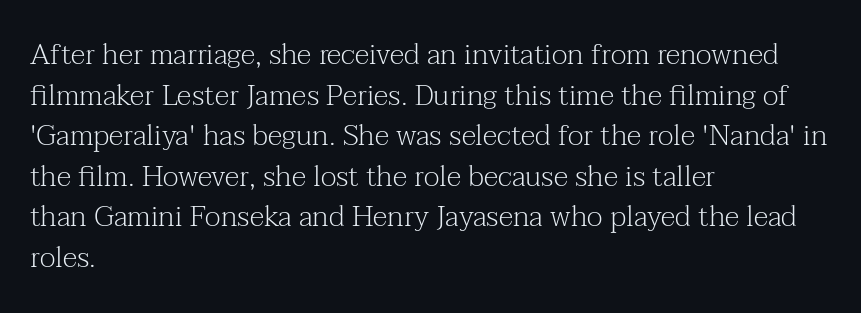
The image shows 29 px light serif type, upright; set left-aligned, normal line spacing (1.4x), normal letter spacing, not underlined; medium stroke contrast and a medium x-height.
